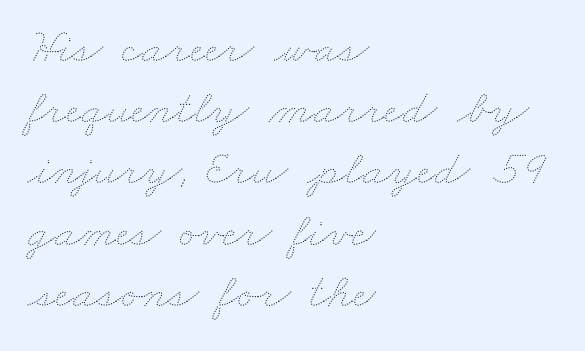
Q: Is the text bold? A: No.
Q: Is the text underlined? A: No.
Q: How is the paragraph aligned? A: Left-aligned.
Q: Is the spacing between letters normal or unusually wide? A: Normal.
Q: Is the spacing between lines tight, normal or loose? A: Normal.
Q: Width (condensed, normal, or wide)? A: Wide.
Q: Stroke contrast? A: Medium.
Q: x-height? A: Small.
Q: Monospaced? A: No.
